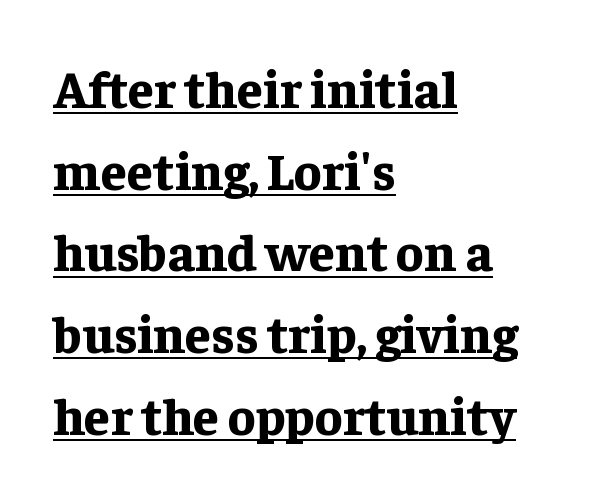
In terms of letterspacing, this is plain default setting. The words here are underlined. Teacher's note: observe the even left margin — that is flush-left alignment. A typesetter would call this proportional, since set widths differ per character.
